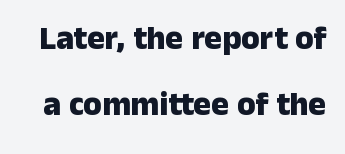
{"serif": "no", "italic": "no", "bold": "yes", "weight": "heavy", "width": "normal", "stroke_contrast": "low", "x_height": "medium", "monospaced": "no", "underline": "no", "line_spacing": "loose", "line_spacing_ratio": 2.0, "letter_spacing": "normal", "letter_spacing_em": 0.0, "glyph_px": 33}
